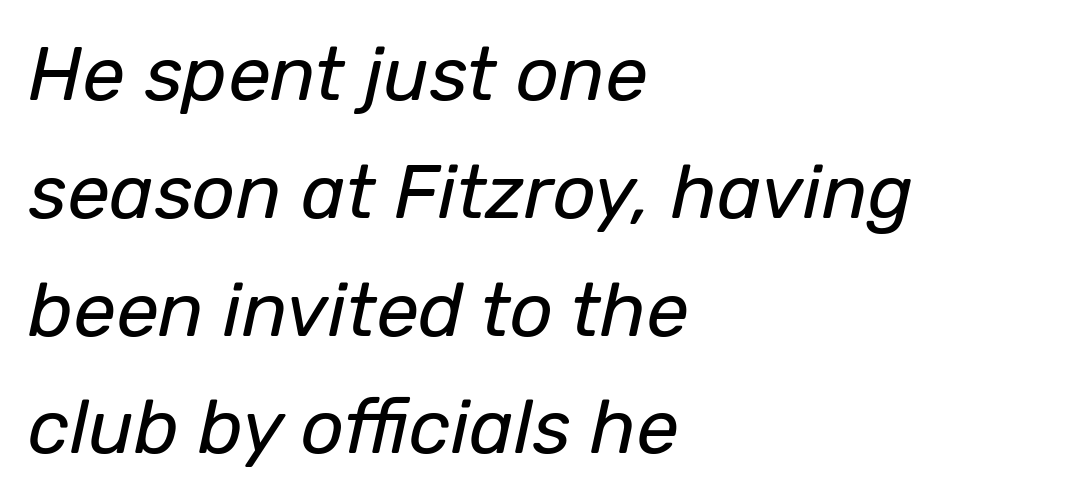
The image shows 76 px regular-weight type, italic (leaning right); set left-aligned, normal line spacing (1.55x), normal letter spacing, not underlined; low stroke contrast and a medium x-height.
